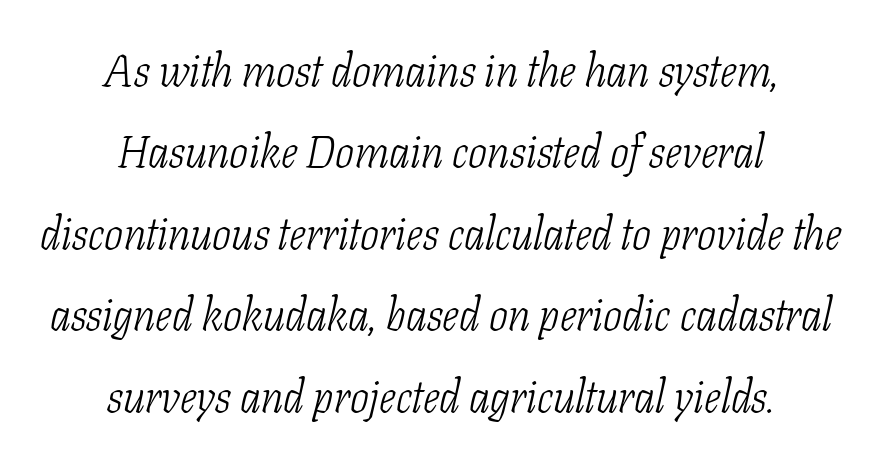
The image shows 45 px light, condensed serif type, italic (leaning right); set centered, line spacing 1.81x, normal letter spacing, not underlined; low stroke contrast and a medium x-height.
